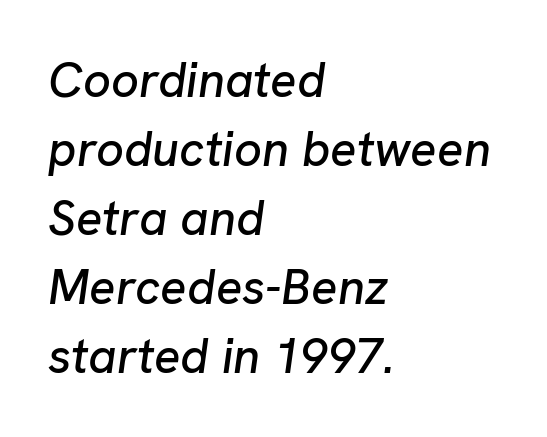
Italic: yes, the glyphs are oblique. Letters rest on an invisible, unmarked baseline. The setting favours the left margin, as ordinary paragraphs usually do. The rendering uses a moderate line-height, typical for paragraphs. You could not count columns in this text — the font is proportionally spaced. The line texture is even and compact thanks to regular tracking.
